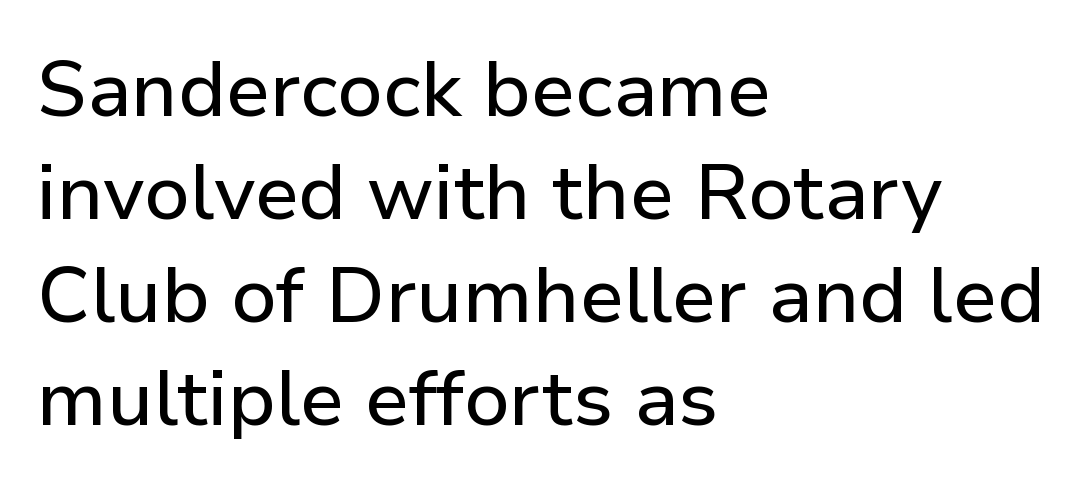
This rendering features lettering with no underline. The type family on display is of the sans-serif kind. Think of a printed novel: that variable character pitch is what you see here. Layout note: lines flush left. Leading matches the norm, producing a regular column. Do the letters lean? They stand straight.
